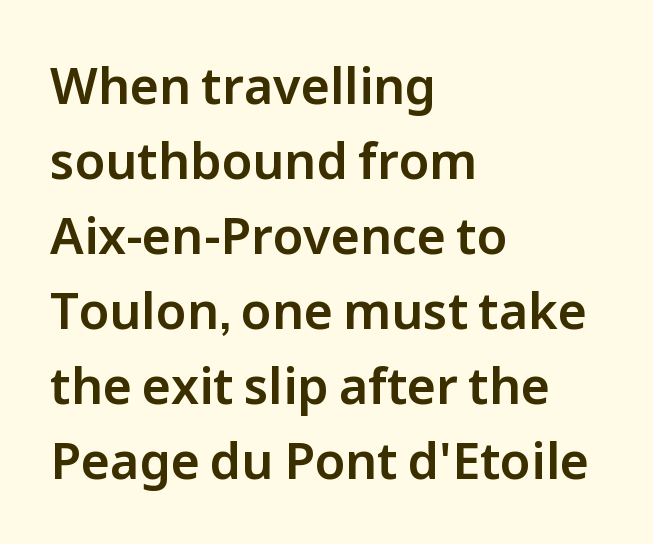
Q: Is the text italic (slanted)? A: No, it is upright.
Q: Is the typeface a serif or a sans-serif typeface? A: Sans-serif.
Q: Is the text underlined? A: No.
Q: How is the paragraph aligned? A: Left-aligned.
Q: Is the spacing between letters normal or unusually wide? A: Normal.
Q: Is the spacing between lines tight, normal or loose? A: Normal.
Q: Width (condensed, normal, or wide)? A: Normal.
Q: Stroke contrast? A: Low.
Q: x-height? A: Medium.
Q: Monospaced? A: No.
